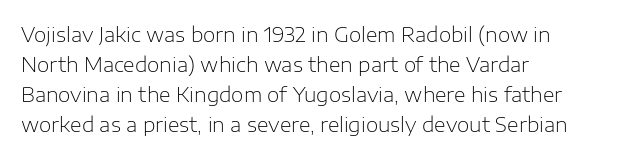
The image shows 20 px text type, upright; set left-aligned, normal line spacing (1.5x), normal letter spacing, not underlined.
